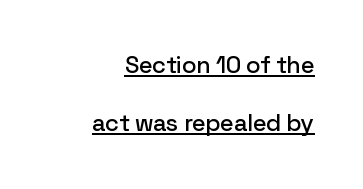
In terms of posture, this sample is upright. Which margin do the lines hug? The right one — the left edge is uneven. Whoever set this chose breathing room over compactness in the vertical rhythm. Compared with undecorated copy, this sample adds a rule below the words. Does extra space separate the letters? No, they use regular spacing.
